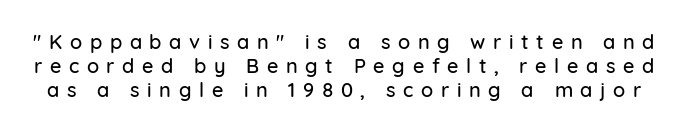
{"italic": "no", "underline": "no", "line_spacing_ratio": 1.19, "letter_spacing": "wide", "letter_spacing_em": 0.38, "glyph_px": 20}
